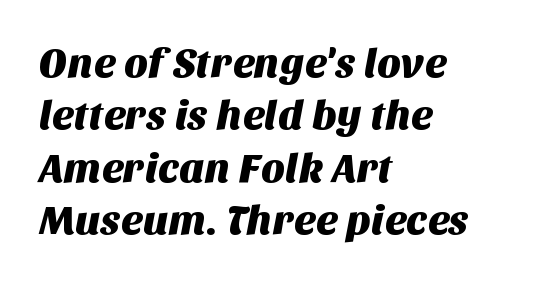
Q: Is the typeface a serif or a sans-serif typeface? A: Sans-serif.
Q: Is the text underlined? A: No.
Q: How is the paragraph aligned? A: Left-aligned.
Q: Is the spacing between letters normal or unusually wide? A: Normal.
Q: Is the spacing between lines tight, normal or loose? A: Normal.
Q: Width (condensed, normal, or wide)? A: Normal.
Q: Stroke contrast? A: Medium.
Q: x-height? A: Large.
Q: Monospaced? A: No.
